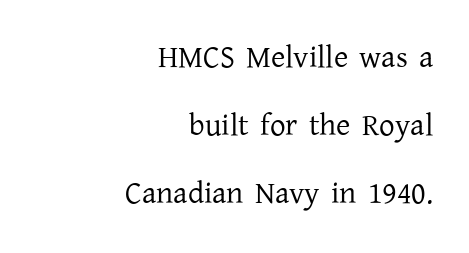
Vertically, the passage feels expansive, rows floating well apart. Nobody touched the tracking dial on this one. Reading down the block, your eye finds every line finishing at a fixed right position. Heft: none added — not bold.
